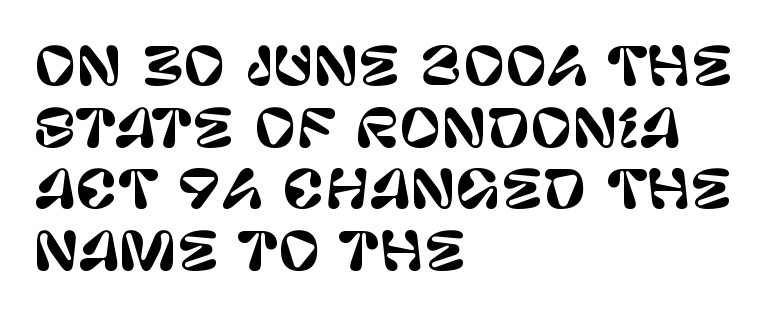
Q: Is the text italic (slanted)? A: Yes.
Q: Is the typeface a serif or a sans-serif typeface? A: Sans-serif.
Q: Is the text underlined? A: No.
Q: How is the paragraph aligned? A: Left-aligned.
Q: Is the spacing between letters normal or unusually wide? A: Normal.
Q: Width (condensed, normal, or wide)? A: Normal.
Q: Stroke contrast? A: Low.
Q: x-height? A: Large.
Q: Monospaced? A: No.
